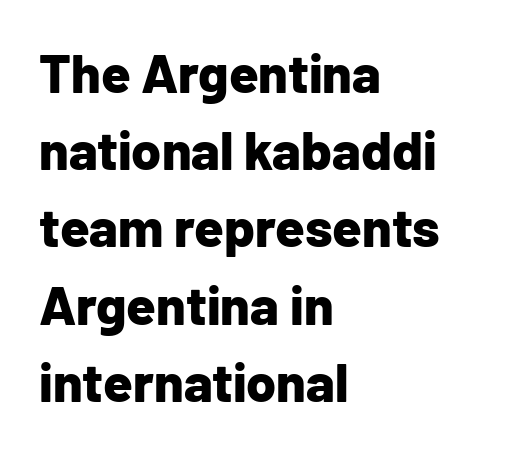
{"serif": "no", "italic": "no", "bold": "yes", "weight": "bold", "width": "normal", "stroke_contrast": "low", "x_height": "medium", "monospaced": "no", "underline": "no", "align": "left", "line_spacing": "normal", "line_spacing_ratio": 1.43, "letter_spacing": "normal", "letter_spacing_em": 0.0, "glyph_px": 54}
